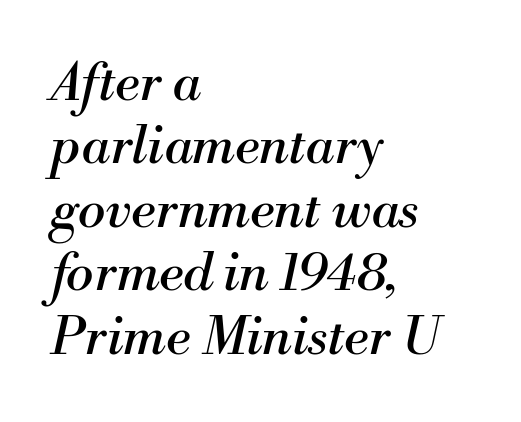
The image shows 52 px regular-weight serif type, italic (leaning right); set left-aligned, line spacing 1.22x, normal letter spacing, not underlined; medium stroke contrast and a small x-height.
